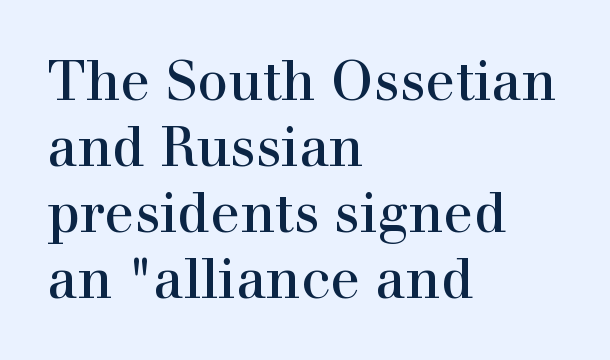
{"serif": "yes", "italic": "no", "width": "normal", "x_height": "medium", "monospaced": "no", "underline": "no", "align": "left", "line_spacing_ratio": 1.2, "letter_spacing": "normal", "letter_spacing_em": 0.0, "glyph_px": 55}
